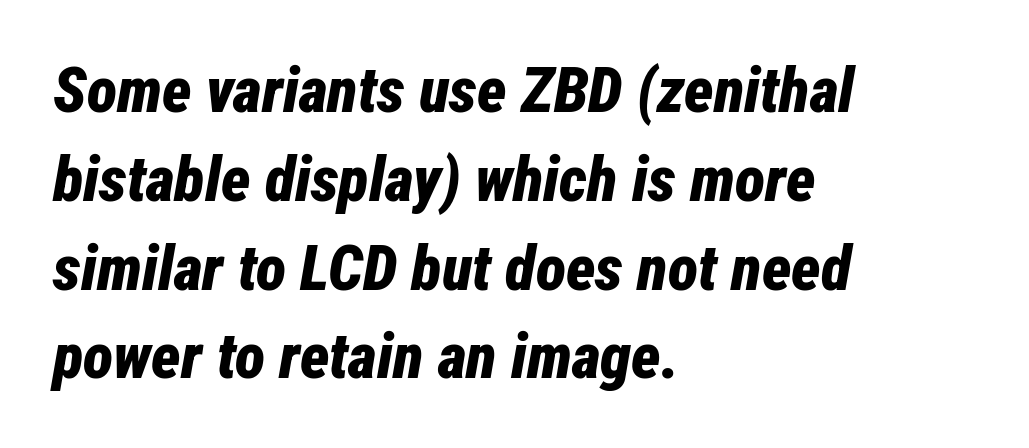
{"italic": "yes", "lean": "right", "slant_degrees": 12, "bold": "yes", "weight": "bold", "width": "condensed", "stroke_contrast": "low", "x_height": "medium", "monospaced": "no", "underline": "no", "align": "left", "line_spacing": "normal", "line_spacing_ratio": 1.41, "letter_spacing": "normal", "letter_spacing_em": 0.0, "glyph_px": 63}
